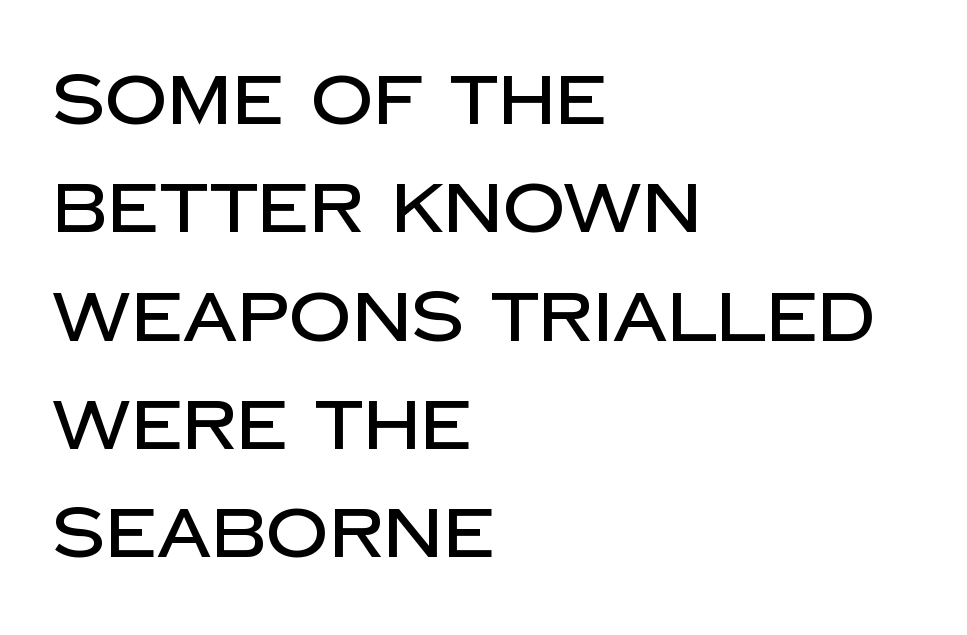
The image shows 69 px sans-serif type, upright; set left-aligned, normal line spacing (1.57x), normal letter spacing, not underlined; low stroke contrast and a large x-height.
